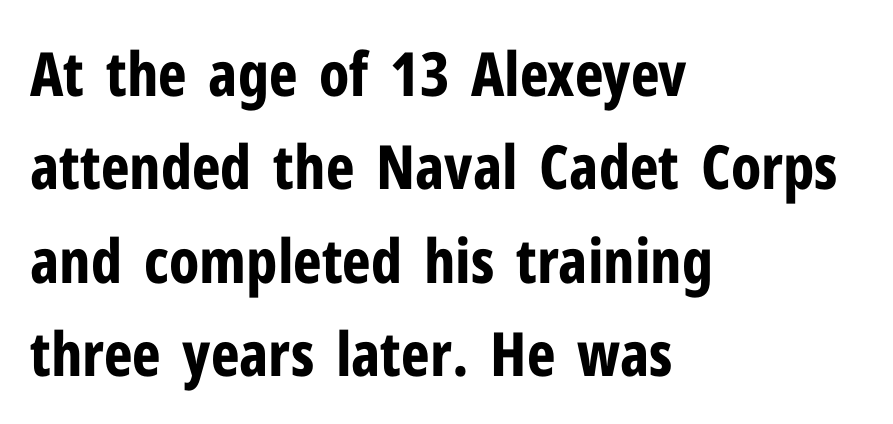
The image shows 61 px bold, condensed sans-serif type, upright; set left-aligned, normal line spacing (1.53x), normal letter spacing, not underlined; low stroke contrast and a medium x-height.
